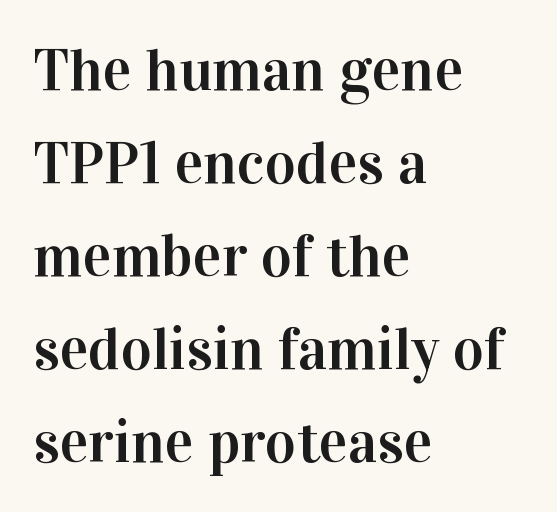
Q: Is the text italic (slanted)? A: No, it is upright.
Q: Is the typeface a serif or a sans-serif typeface? A: Serif.
Q: Is the text underlined? A: No.
Q: How is the paragraph aligned? A: Left-aligned.
Q: Is the spacing between letters normal or unusually wide? A: Normal.
Q: Is the spacing between lines tight, normal or loose? A: Normal.
Q: Width (condensed, normal, or wide)? A: Normal.
Q: Stroke contrast? A: High.
Q: x-height? A: Medium.
Q: Monospaced? A: No.
